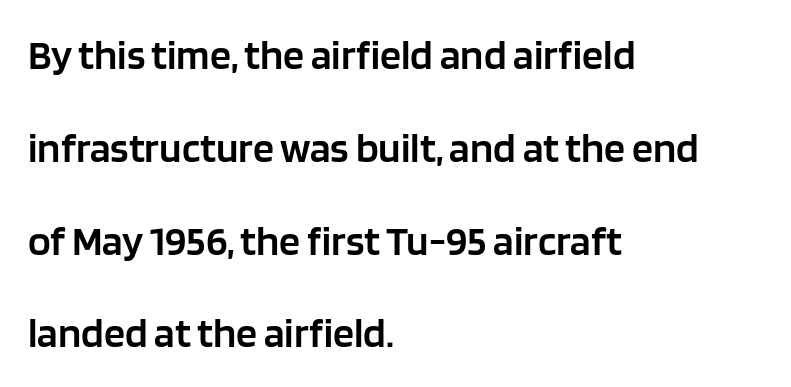
Q: Is the text bold? A: Semi-bold.
Q: Is the text italic (slanted)? A: No, it is upright.
Q: Is the typeface a serif or a sans-serif typeface? A: Sans-serif.
Q: Is the text underlined? A: No.
Q: How is the paragraph aligned? A: Left-aligned.
Q: Is the spacing between letters normal or unusually wide? A: Normal.
Q: Is the spacing between lines tight, normal or loose? A: Loose.
Q: Width (condensed, normal, or wide)? A: Normal.
Q: Stroke contrast? A: Low.
Q: x-height? A: Large.
Q: Monospaced? A: No.
